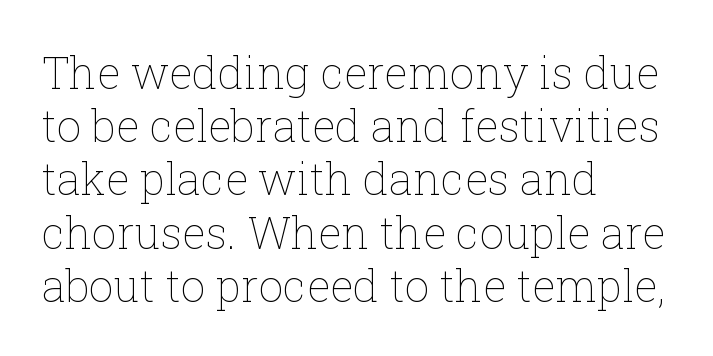
{"italic": "no", "bold": "no", "weight": "thin", "width": "normal", "stroke_contrast": "low", "x_height": "medium", "monospaced": "no", "underline": "no", "align": "left", "line_spacing_ratio": 1.21, "letter_spacing": "normal", "letter_spacing_em": 0.0, "glyph_px": 44}
